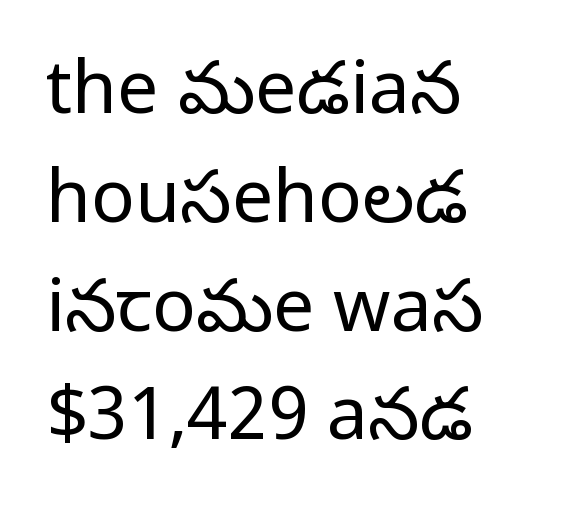
Q: Is the text bold? A: No.
Q: Is the text italic (slanted)? A: No, it is upright.
Q: Is the typeface a serif or a sans-serif typeface? A: Sans-serif.
Q: Is the text underlined? A: No.
Q: How is the paragraph aligned? A: Left-aligned.
Q: Is the spacing between letters normal or unusually wide? A: Normal.
Q: Is the spacing between lines tight, normal or loose? A: Normal.
Q: Width (condensed, normal, or wide)? A: Normal.
Q: Stroke contrast? A: Low.
Q: x-height? A: Medium.
Q: Monospaced? A: No.
